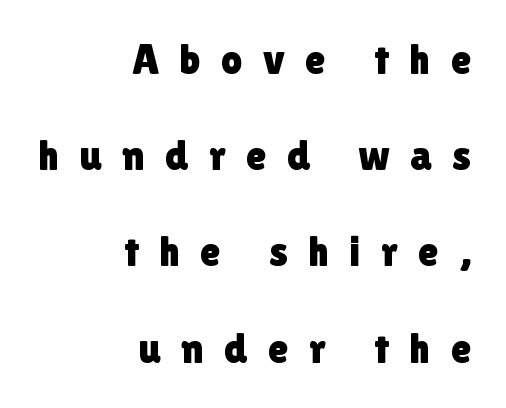
Q: Is the text italic (slanted)? A: No, it is upright.
Q: Is the typeface a serif or a sans-serif typeface? A: Sans-serif.
Q: Is the text underlined? A: No.
Q: How is the paragraph aligned? A: Right-aligned.
Q: Is the spacing between letters normal or unusually wide? A: Unusually wide.
Q: Is the spacing between lines tight, normal or loose? A: Loose.
Q: Width (condensed, normal, or wide)? A: Normal.
Q: x-height? A: Medium.
Q: Monospaced? A: No.
